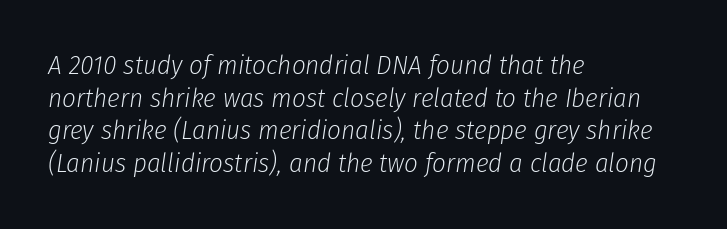
The image shows 27 px text type, italic (leaning right); set left-aligned, line spacing 1.21x, normal letter spacing, not underlined.
